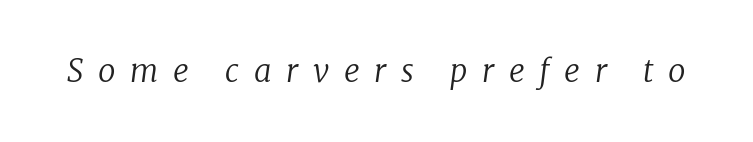
{"serif": "yes", "italic": "yes", "lean": "right", "slant_degrees": 8, "bold": "no", "weight": "regular", "width": "normal", "stroke_contrast": "low", "x_height": "medium", "monospaced": "no", "underline": "no", "letter_spacing": "wide", "letter_spacing_em": 0.47, "glyph_px": 31}
